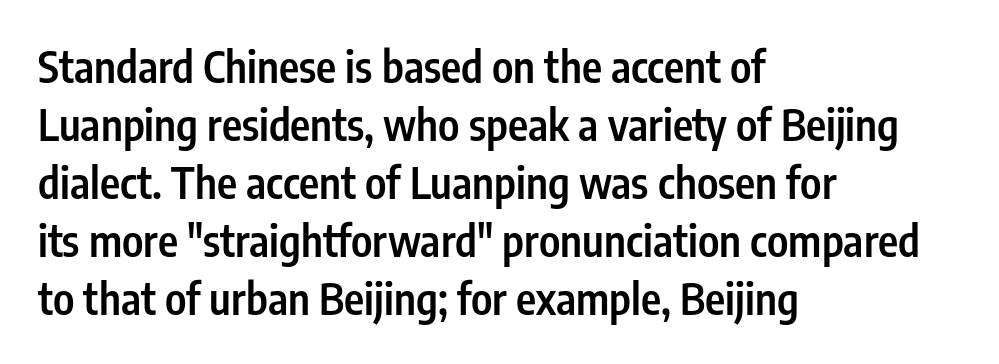
Q: Is the text bold? A: Semi-bold.
Q: Is the text italic (slanted)? A: No, it is upright.
Q: Is the typeface a serif or a sans-serif typeface? A: Sans-serif.
Q: Is the text underlined? A: No.
Q: How is the paragraph aligned? A: Left-aligned.
Q: Is the spacing between letters normal or unusually wide? A: Normal.
Q: Is the spacing between lines tight, normal or loose? A: Normal.
Q: Width (condensed, normal, or wide)? A: Condensed.
Q: Stroke contrast? A: Low.
Q: x-height? A: Medium.
Q: Monospaced? A: No.
